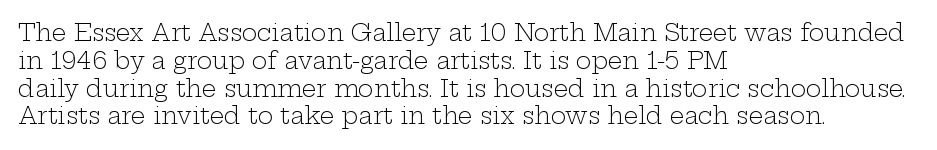
Q: Is the text bold? A: No.
Q: Is the text italic (slanted)? A: No, it is upright.
Q: Is the text underlined? A: No.
Q: How is the paragraph aligned? A: Left-aligned.
Q: Is the spacing between letters normal or unusually wide? A: Normal.
